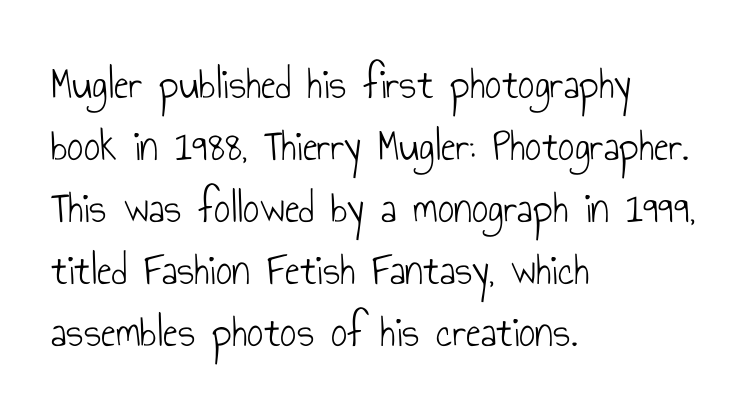
Q: Is the text bold? A: No.
Q: Is the text italic (slanted)? A: No, it is upright.
Q: Is the typeface a serif or a sans-serif typeface? A: Sans-serif.
Q: Is the text underlined? A: No.
Q: How is the paragraph aligned? A: Left-aligned.
Q: Is the spacing between letters normal or unusually wide? A: Normal.
Q: Is the spacing between lines tight, normal or loose? A: Normal.
Q: Width (condensed, normal, or wide)? A: Condensed.
Q: Stroke contrast? A: Low.
Q: x-height? A: Small.
Q: Monospaced? A: No.
